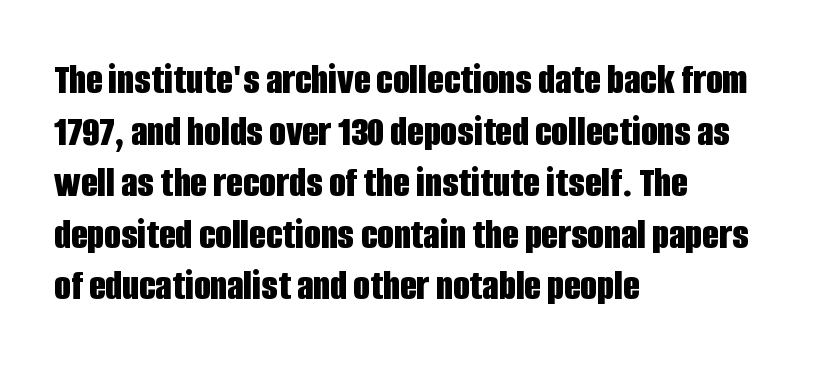
The image shows 43 px bold, condensed sans-serif type, upright; set left-aligned, line spacing 1.2x, normal letter spacing, not underlined; low stroke contrast and a large x-height.
